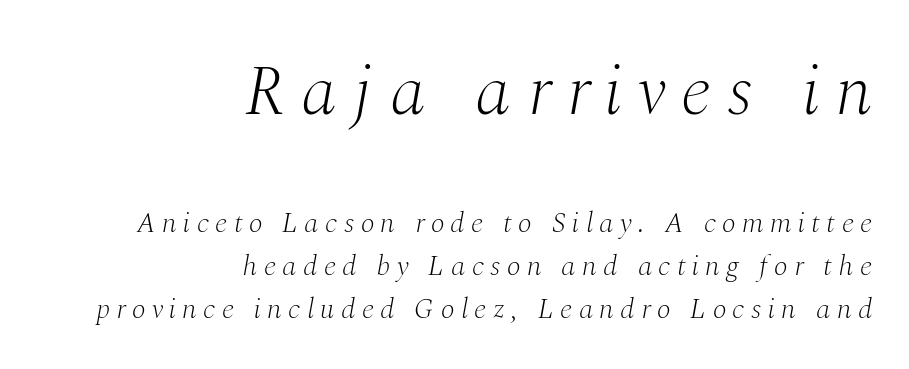
The image shows 72 px light serif type, italic (leaning right); set right-aligned, normal line spacing (1.48x), unusually wide letter spacing (+0.22 em), not underlined; the first (top) block is 2.48x larger; medium stroke contrast and a medium x-height.
